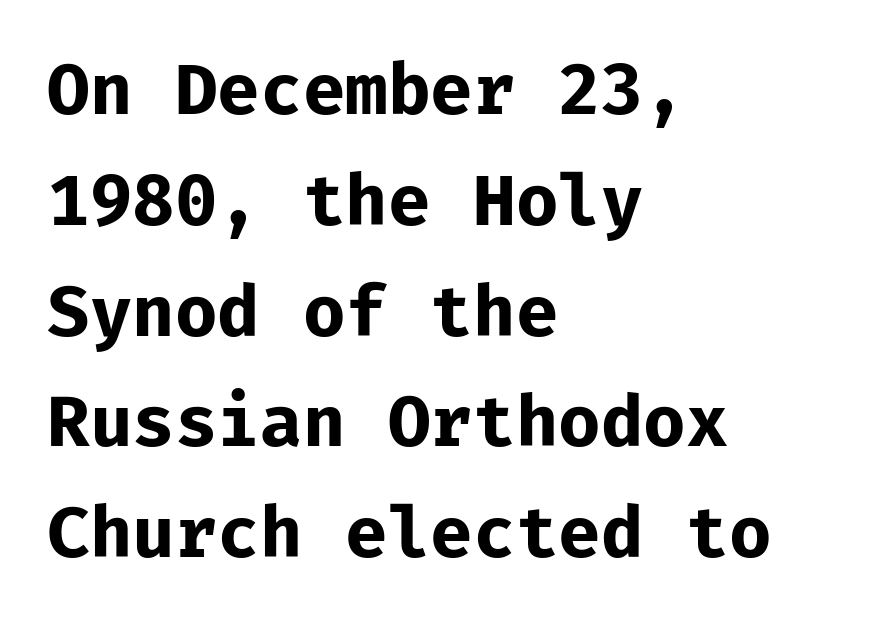
Left-aligned paragraph, ragged on the right. Leading matches the norm, producing a regular column. Tracking here is standard; glyphs follow each other at the usual distance. Observe the absence of serifs on each vertical stroke in this sample. The font is running at its bold setting. If you drew a line through each stem, it would be perfectly vertical.
